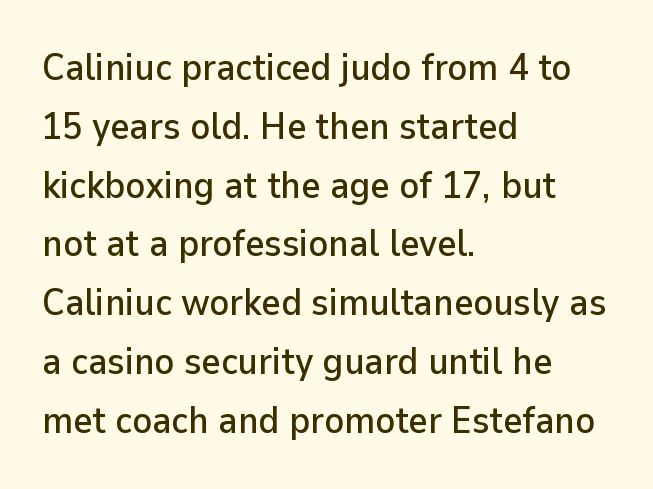
{"serif": "no", "italic": "no", "width": "normal", "stroke_contrast": "low", "x_height": "medium", "monospaced": "no", "underline": "no", "align": "left", "line_spacing": "normal", "line_spacing_ratio": 1.59, "letter_spacing": "normal", "letter_spacing_em": 0.0, "glyph_px": 37}
